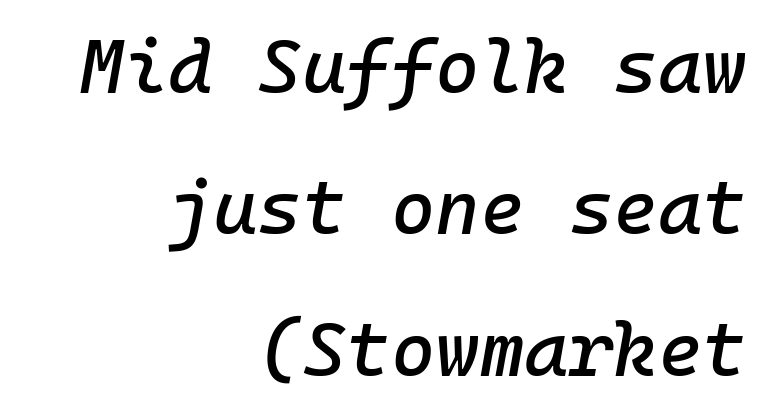
{"italic": "yes", "lean": "right", "slant_degrees": 10, "width": "normal", "stroke_contrast": "low", "x_height": "medium", "monospaced": "yes", "underline": "no", "align": "right", "line_spacing_ratio": 1.86, "letter_spacing": "normal", "letter_spacing_em": 0.0, "glyph_px": 76}
